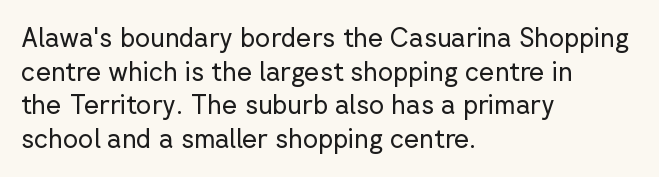
Interline gaps are of average width in this sample. In terms of posture, this sample is upright. Teacher's note: observe the even left margin — that is flush-left alignment. The cut favours lightness, reaching ordinary text weight at its darkest.
